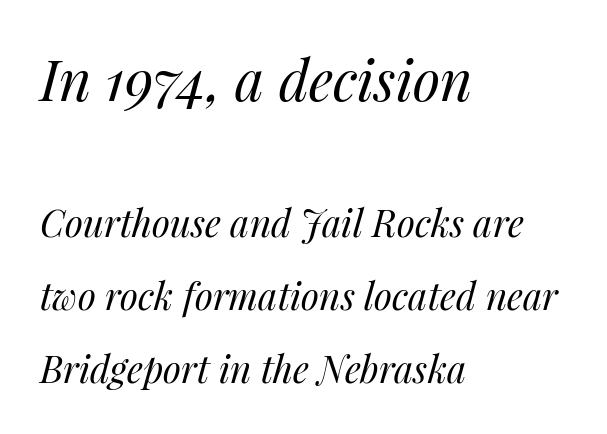
Ink coverage per letter is moderate at most. Nobody drew a line under any word here. Tall strokes in this sample are angled rather than plumb. The letters in the upper block stand taller than those in the block below. Observe the ordinary spacing: letters are neighbours, not strangers.
